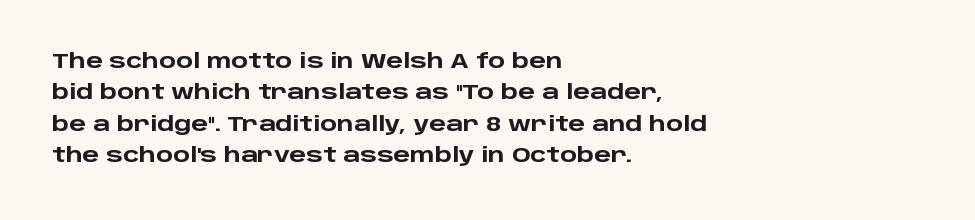
Q: Is the text bold? A: Yes.
Q: Is the text italic (slanted)? A: No, it is upright.
Q: Is the text underlined? A: No.
Q: How is the paragraph aligned? A: Left-aligned.
Q: Is the spacing between letters normal or unusually wide? A: Normal.
Q: Is the spacing between lines tight, normal or loose? A: Normal.
